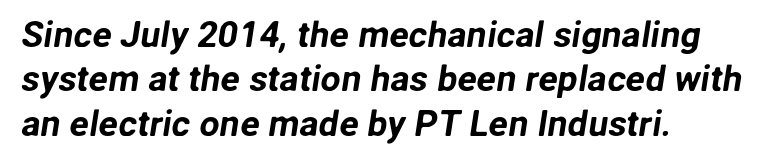
The image shows 36 px sans-serif type; set left-aligned, line spacing 1.23x, normal letter spacing, not underlined; low stroke contrast and a medium x-height.
